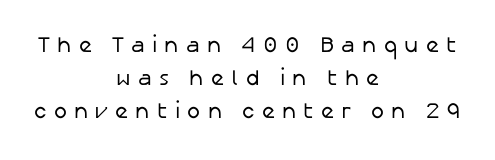
Q: Is the text bold? A: No.
Q: Is the text italic (slanted)? A: No, it is upright.
Q: Is the text underlined? A: No.
Q: How is the paragraph aligned? A: Centered.
Q: Is the spacing between letters normal or unusually wide? A: Unusually wide.
Q: Is the spacing between lines tight, normal or loose? A: Normal.
